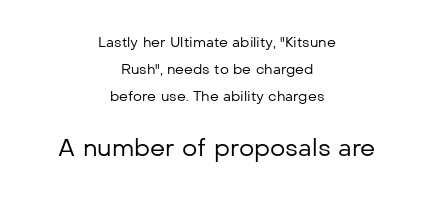
The image shows 24 px text type, upright; set centered, loose line spacing (1.93x), normal letter spacing, not underlined; the second (bottom) block is 1.71x larger.
